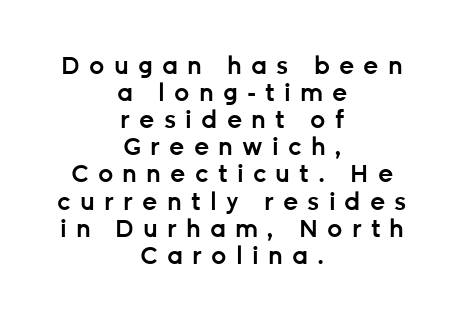
{"italic": "no", "bold": "semi", "underline": "no", "align": "center", "line_spacing": "tight", "line_spacing_ratio": 1.13, "letter_spacing": "wide", "letter_spacing_em": 0.38, "glyph_px": 24}
